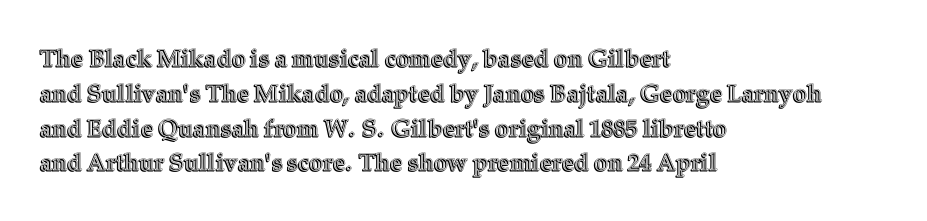
Q: Is the text italic (slanted)? A: No, it is upright.
Q: Is the text underlined? A: No.
Q: How is the paragraph aligned? A: Left-aligned.
Q: Is the spacing between letters normal or unusually wide? A: Normal.
Q: Is the spacing between lines tight, normal or loose? A: Normal.
